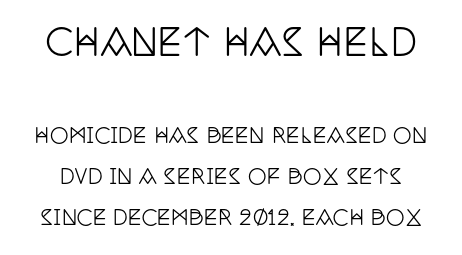
Q: Is the text italic (slanted)? A: No, it is upright.
Q: Is the typeface a serif or a sans-serif typeface? A: Serif.
Q: Is the text underlined? A: No.
Q: Is the spacing between letters normal or unusually wide? A: Normal.
Q: Is the spacing between lines tight, normal or loose? A: Loose.
Q: Which block of text is set in a larger size, the first (top) or the second (bottom)? A: The first (top) one.
Q: Width (condensed, normal, or wide)? A: Condensed.
Q: Stroke contrast? A: Low.
Q: x-height? A: Large.
Q: Monospaced? A: No.
